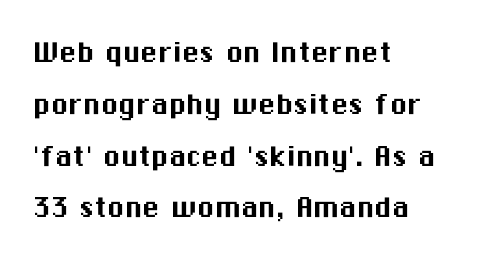
Rows of type keep a routine distance in the vertical direction. Here the designer chose a conventional face with non-uniform glyph widths. What stands out about the letter spacing? Nothing — it is the standard amount. This is roman type, the default non-slanted kind. The lines are quadded left.
